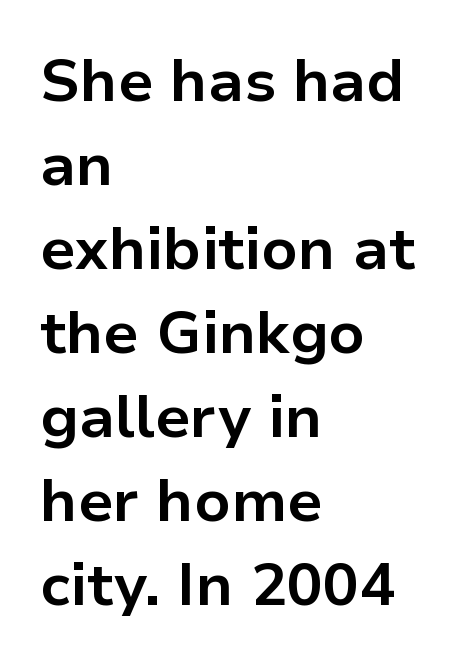
The image shows 60 px bold sans-serif type, upright; set left-aligned, normal line spacing (1.4x), normal letter spacing, not underlined; low stroke contrast and a medium x-height.
